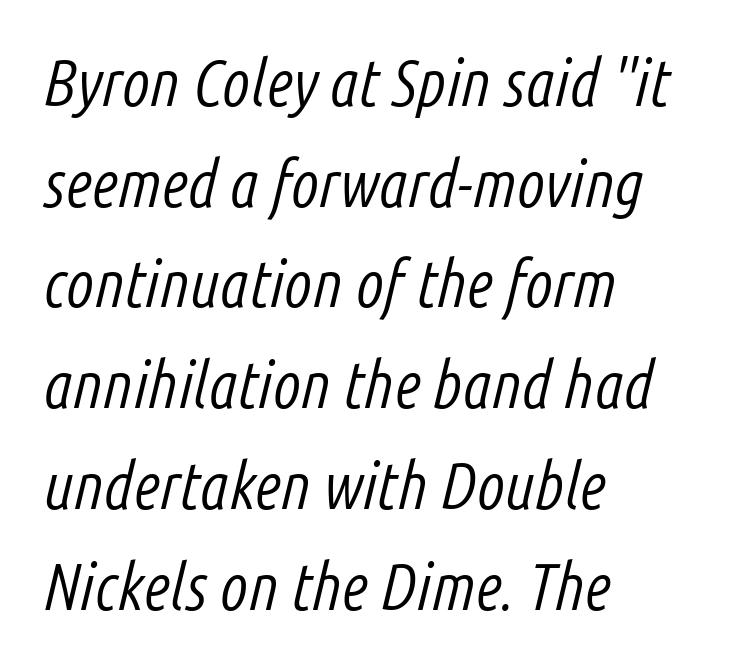
Q: Is the text bold? A: No.
Q: Is the text italic (slanted)? A: Yes, it leans right by about 14 degrees.
Q: Is the text underlined? A: No.
Q: How is the paragraph aligned? A: Left-aligned.
Q: Is the spacing between letters normal or unusually wide? A: Normal.
Q: Is the spacing between lines tight, normal or loose? A: Normal.
Q: Width (condensed, normal, or wide)? A: Condensed.
Q: Stroke contrast? A: Low.
Q: x-height? A: Medium.
Q: Monospaced? A: No.
